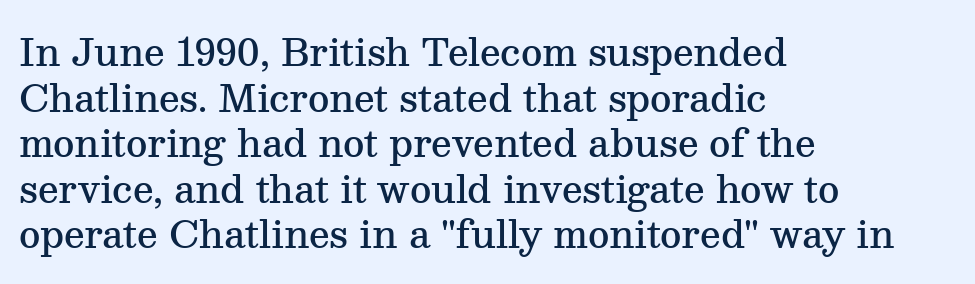
Q: Is the text bold? A: Semi-bold.
Q: Is the text italic (slanted)? A: No, it is upright.
Q: Is the typeface a serif or a sans-serif typeface? A: Serif.
Q: Is the text underlined? A: No.
Q: How is the paragraph aligned? A: Left-aligned.
Q: Is the spacing between letters normal or unusually wide? A: Normal.
Q: Width (condensed, normal, or wide)? A: Normal.
Q: Stroke contrast? A: Medium.
Q: x-height? A: Medium.
Q: Monospaced? A: No.
